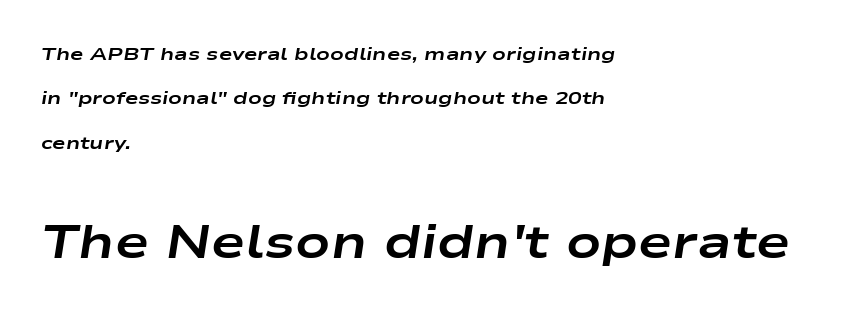
The image shows 46 px bold, wide type, italic (leaning right); set left-aligned, loose line spacing (2.47x), normal letter spacing, not underlined; the second (bottom) block is 2.56x larger; low stroke contrast and a medium x-height.
